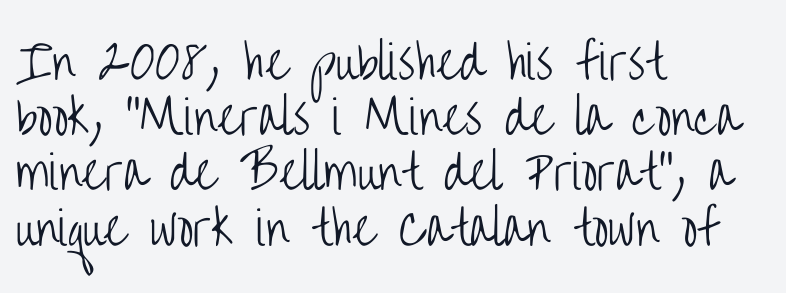
The image shows 46 px light, condensed sans-serif type, upright; set left-aligned, line spacing 1.2x, normal letter spacing, not underlined; low stroke contrast and a large x-height.
